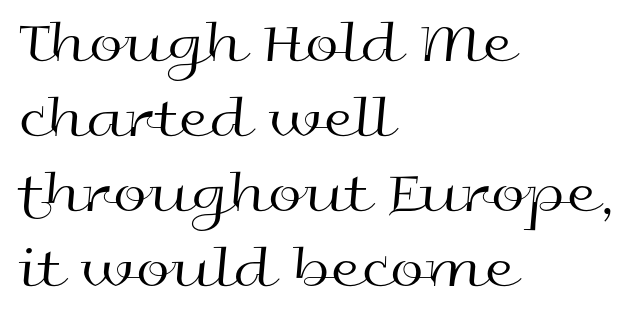
Q: Is the text bold? A: No.
Q: Is the text italic (slanted)? A: No, it is upright.
Q: Is the typeface a serif or a sans-serif typeface? A: Sans-serif.
Q: Is the text underlined? A: No.
Q: How is the paragraph aligned? A: Left-aligned.
Q: Is the spacing between letters normal or unusually wide? A: Normal.
Q: Width (condensed, normal, or wide)? A: Wide.
Q: x-height? A: Medium.
Q: Monospaced? A: No.
